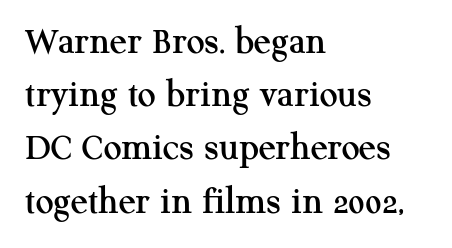
The passage shown is typed in a proportional face where columns would drift. One glance says typical: line gaps are just what's usual. How are the letters spaced? Ordinarily, with no added tracking. Vertical strokes here are truly vertical. Short and long lines alike share a common starting point at left. Little horizontal feet cap the strokes, marking this as serif type.
